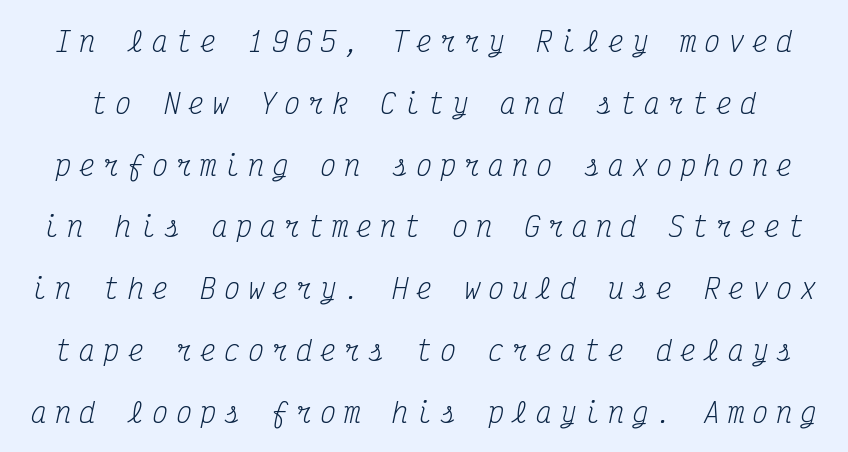
The image shows 27 px text type, italic (leaning right); set loose line spacing (2.29x), unusually wide letter spacing (+0.29 em), not underlined.
